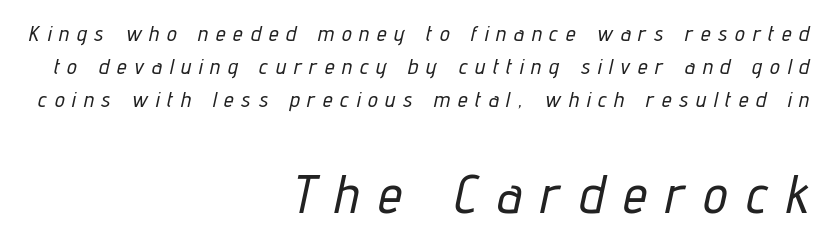
The image shows 54 px condensed type, italic (leaning right); set right-aligned, normal line spacing (1.49x), unusually wide letter spacing (+0.36 em), not underlined; the second (bottom) block is 2.45x larger; low stroke contrast and a medium x-height.
